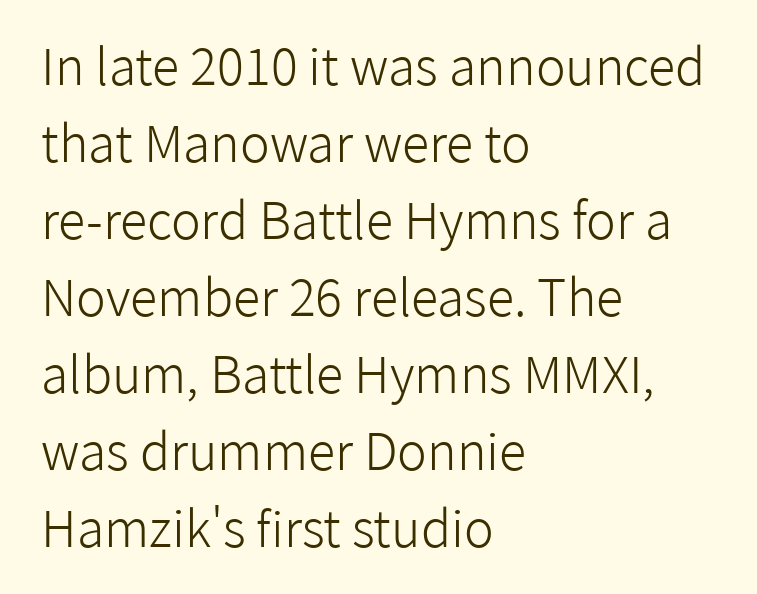
The image shows 50 px light sans-serif type, upright; set left-aligned, normal line spacing (1.54x), normal letter spacing, not underlined; low stroke contrast and a medium x-height.
